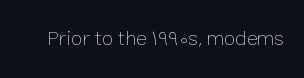
The passage shown is not underscored anywhere. The font's upright variant was chosen for this text. Stems here are at most as thick as an everyday book face. Observe the ordinary spacing: letters are neighbours, not strangers.
